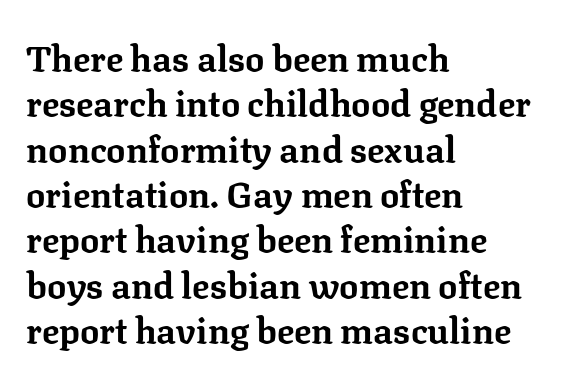
{"serif": "yes", "italic": "no", "bold": "yes", "weight": "bold", "width": "normal", "stroke_contrast": "low", "x_height": "medium", "monospaced": "no", "underline": "no", "align": "left", "line_spacing": "normal", "line_spacing_ratio": 1.26, "letter_spacing": "normal", "letter_spacing_em": 0.0, "glyph_px": 36}
